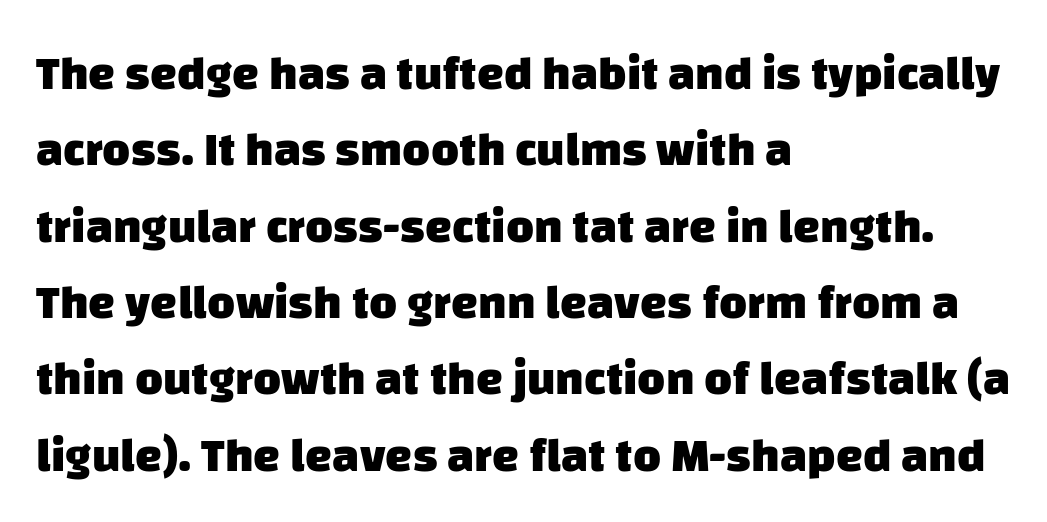
{"serif": "no", "bold": "yes", "weight": "heavy", "width": "normal", "stroke_contrast": "low", "x_height": "large", "monospaced": "no", "underline": "no", "align": "left", "line_spacing": "normal", "line_spacing_ratio": 1.59, "letter_spacing": "normal", "letter_spacing_em": 0.0, "glyph_px": 48}
